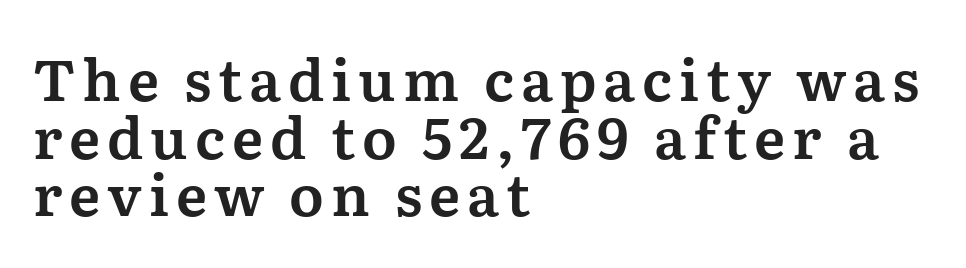
These lines are set flush left with a ragged right edge. Proportional: the letters do not fall into vertical columns. Classification — serif. Vertical strokes here are truly vertical. Reading down the column, the eye jumps only a short way to each next line.
